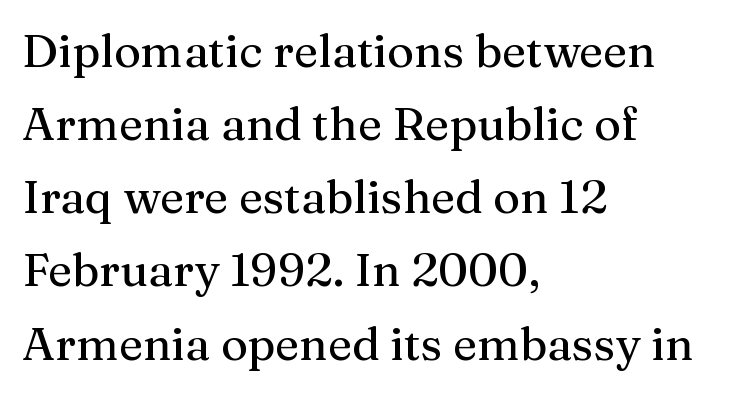
The image shows 46 px serif type, upright; set left-aligned, normal line spacing (1.59x), normal letter spacing, not underlined; medium stroke contrast and a medium x-height.
